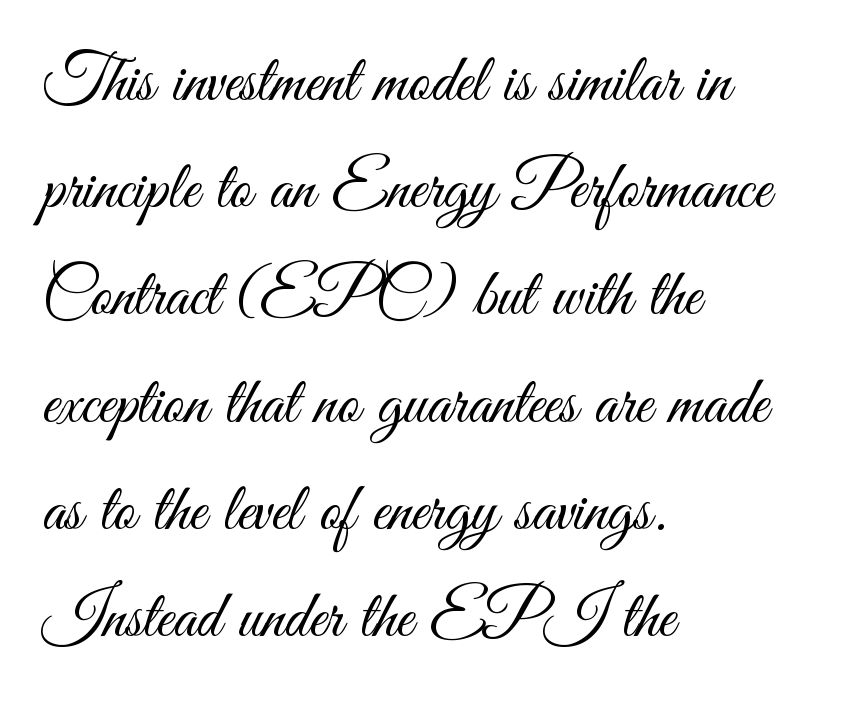
The image shows 67 px light, condensed sans-serif type; set left-aligned, normal line spacing (1.6x), normal letter spacing, not underlined; medium stroke contrast and a small x-height.
